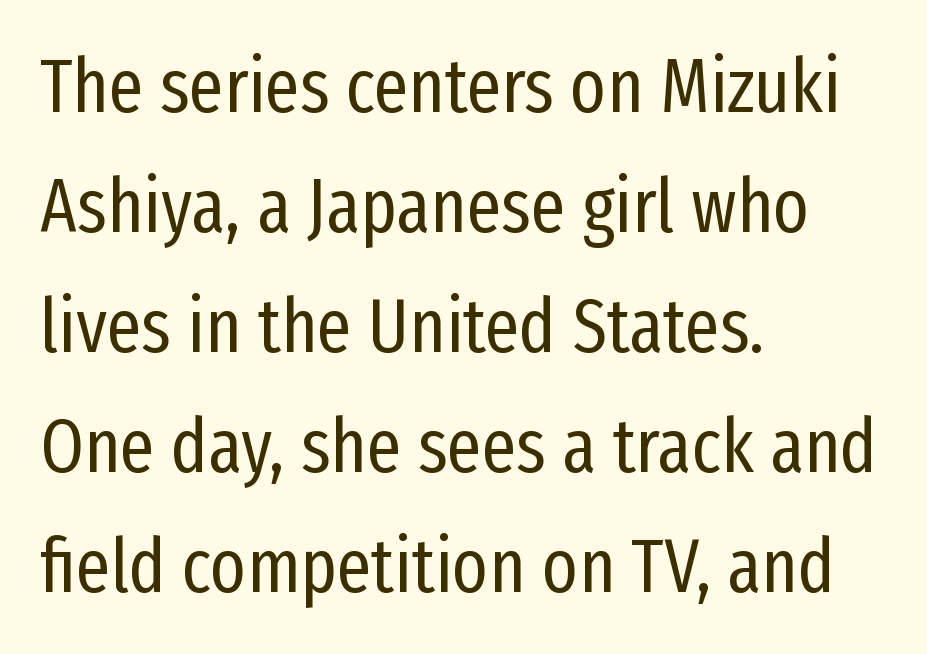
The letterforms sit shoulder to shoulder at normal distance. The glyphs in this specimen are sans serif. The passage shown is typed in a proportional face where columns would drift. A clean baseline with only descenders dipping below it. The compositor pushed each line to the left boundary.
